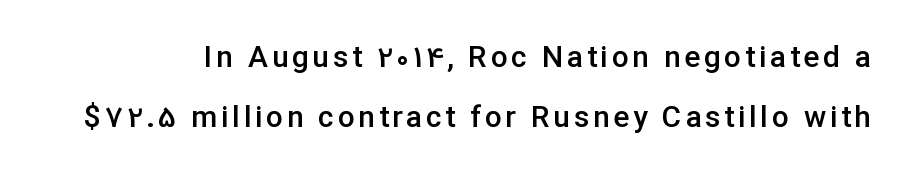
{"serif": "no", "italic": "no", "bold": "semi", "weight": "semibold", "width": "normal", "stroke_contrast": "low", "x_height": "medium", "monospaced": "no", "underline": "no", "line_spacing": "loose", "line_spacing_ratio": 2.0, "glyph_px": 30}
